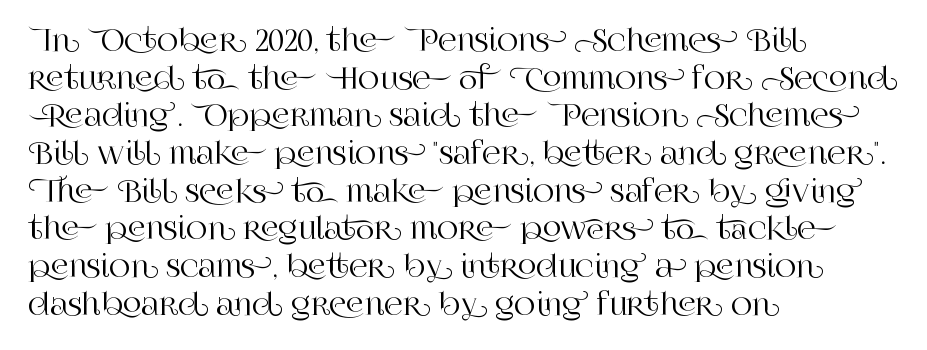
Letters rest on an invisible, unmarked baseline. Letterform terminals end in serifs throughout the passage. These lines keep a tight, regular rhythm from letter to letter. The passage shown stacks its lines at a standard gap.
